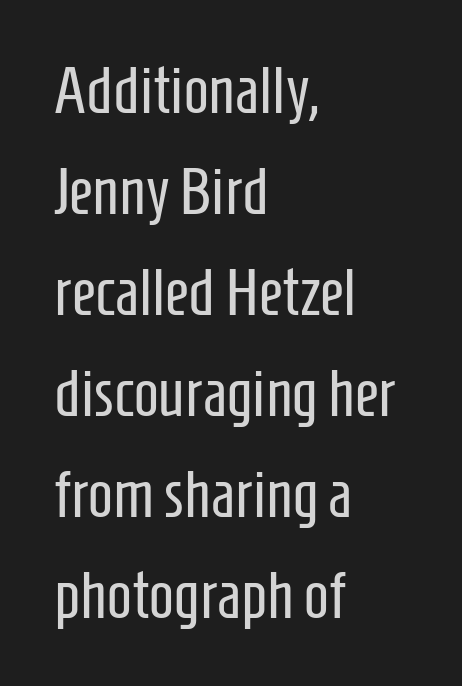
The image shows 66 px regular-weight, condensed sans-serif type, upright; set left-aligned, normal line spacing (1.53x), normal letter spacing, not underlined; low stroke contrast and a medium x-height.
